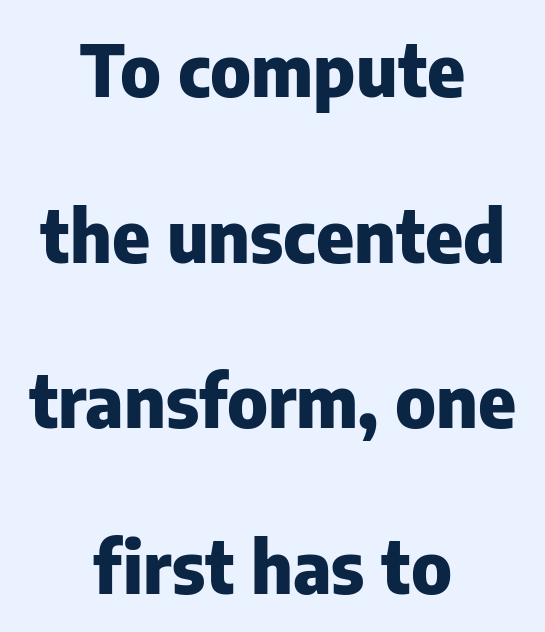
The image shows 72 px heavy sans-serif type, upright; set centered, loose line spacing (2.3x), normal letter spacing, not underlined; low stroke contrast and a medium x-height.
